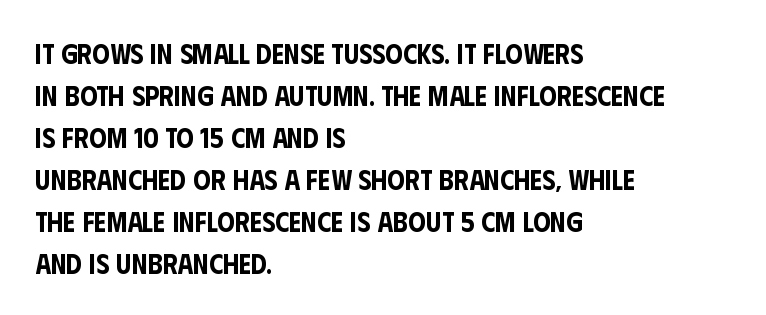
{"serif": "no", "italic": "no", "width": "condensed", "stroke_contrast": "low", "x_height": "large", "monospaced": "no", "underline": "no", "align": "left", "line_spacing": "normal", "line_spacing_ratio": 1.5, "letter_spacing": "normal", "letter_spacing_em": 0.0, "glyph_px": 28}
